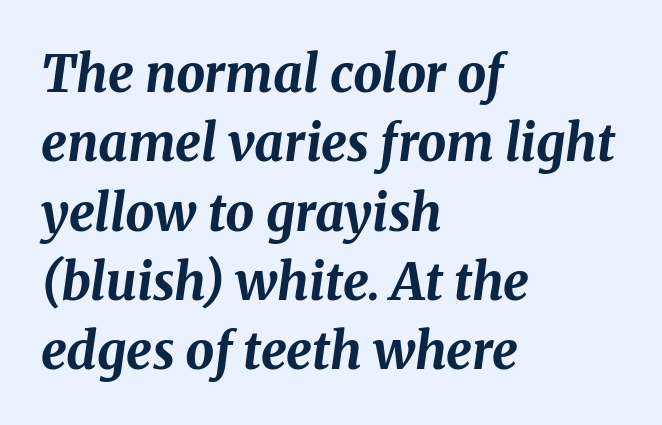
The image shows 51 px bold type, italic (leaning right); set left-aligned, normal line spacing (1.36x), normal letter spacing, not underlined; medium stroke contrast and a medium x-height.
